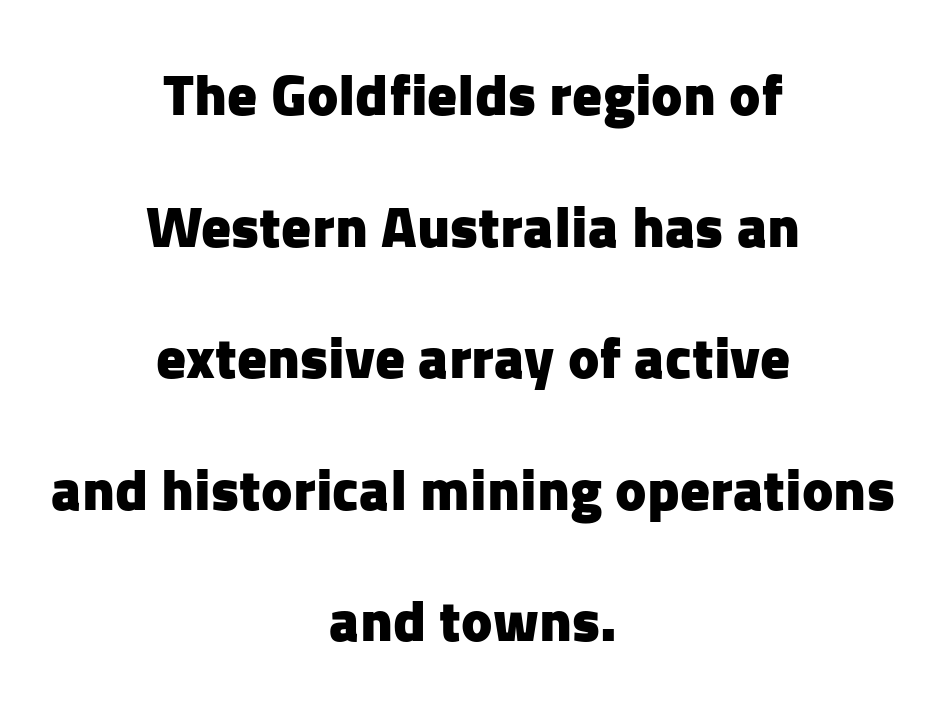
If you folded the block vertically in half, each line would mirror itself in length. Beneath every word, the page is bare. The typesetting leans heavy: a genuine bold. Each letter's strokes conclude bluntly, with no projecting serifs.
